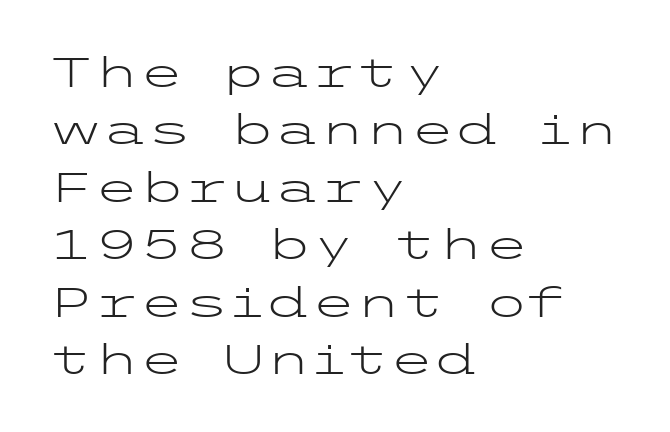
Which margin do the lines hug? The left one — the right edge is uneven. Every character sits straight up, as roman type does. Tracking here is standard; glyphs follow each other at the usual distance. The font is comparable to plain body text, perhaps lighter. Note: no serifs on the glyphs.
